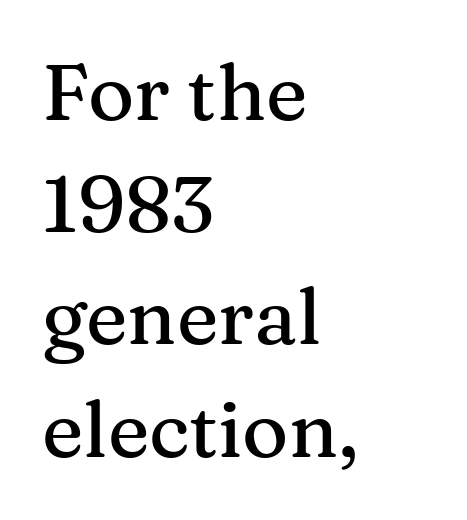
Q: Is the text italic (slanted)? A: No, it is upright.
Q: Is the typeface a serif or a sans-serif typeface? A: Serif.
Q: Is the text underlined? A: No.
Q: How is the paragraph aligned? A: Left-aligned.
Q: Is the spacing between letters normal or unusually wide? A: Normal.
Q: Is the spacing between lines tight, normal or loose? A: Normal.
Q: Width (condensed, normal, or wide)? A: Normal.
Q: Stroke contrast? A: Medium.
Q: x-height? A: Medium.
Q: Monospaced? A: No.
